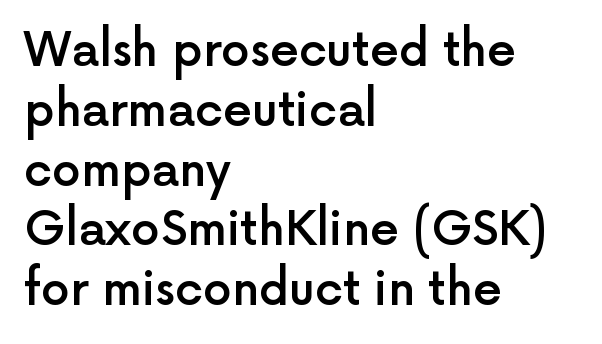
What weight is shown? A semibold, between regular and bold. Spacing between characters is what you'd get straight out of the box. Clear beneath every line of the passage. All the whitespace from short lines collects on the right.
